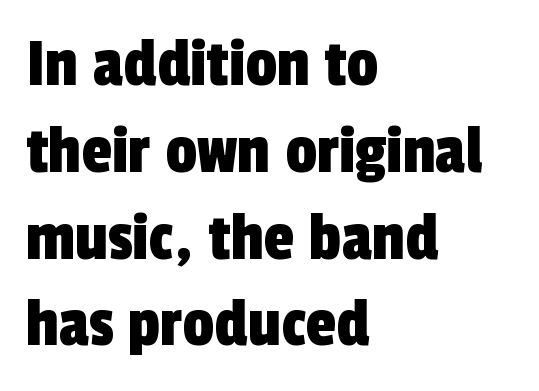
Q: Is the typeface a serif or a sans-serif typeface? A: Sans-serif.
Q: Is the text underlined? A: No.
Q: How is the paragraph aligned? A: Left-aligned.
Q: Is the spacing between letters normal or unusually wide? A: Normal.
Q: Width (condensed, normal, or wide)? A: Condensed.
Q: x-height? A: Medium.
Q: Monospaced? A: No.
